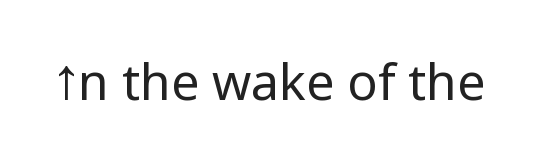
Q: Is the text bold? A: No.
Q: Is the text italic (slanted)? A: No, it is upright.
Q: Is the typeface a serif or a sans-serif typeface? A: Sans-serif.
Q: Is the text underlined? A: No.
Q: Is the spacing between letters normal or unusually wide? A: Normal.
Q: Width (condensed, normal, or wide)? A: Normal.
Q: Stroke contrast? A: Low.
Q: x-height? A: Medium.
Q: Monospaced? A: No.
